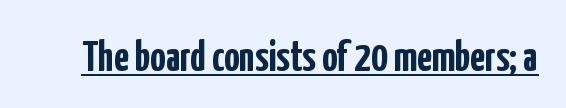
A continuous stroke trails under the words, as in a hyperlink. A typesetter would label this face a sans. A dark, heavy texture on the line: the type is bold. Unlike italic type, these characters show no tilt at all.
